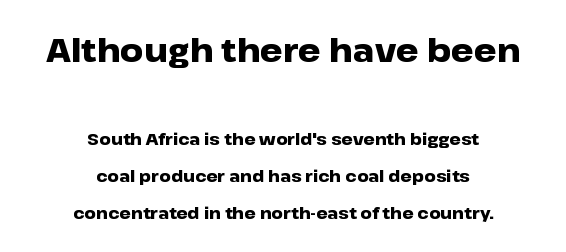
You could call the tracking neutral — neither tight nor loose. These lines are composed in type without serifs. The passage shown is not underscored anywhere. Whoever set this chose breathing room over compactness in the vertical rhythm.
